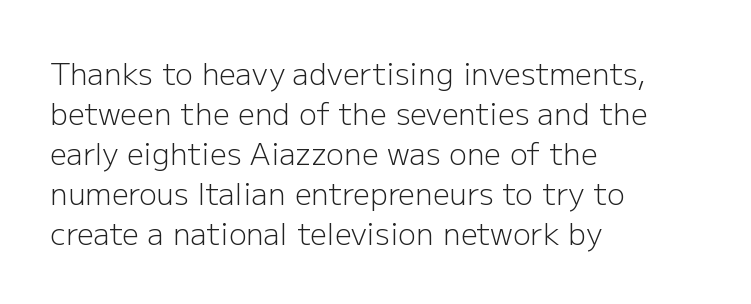
Q: Is the text bold? A: No.
Q: Is the text italic (slanted)? A: No, it is upright.
Q: Is the typeface a serif or a sans-serif typeface? A: Sans-serif.
Q: Is the text underlined? A: No.
Q: How is the paragraph aligned? A: Left-aligned.
Q: Is the spacing between letters normal or unusually wide? A: Normal.
Q: Is the spacing between lines tight, normal or loose? A: Normal.
Q: Width (condensed, normal, or wide)? A: Normal.
Q: Stroke contrast? A: Low.
Q: x-height? A: Medium.
Q: Monospaced? A: No.
